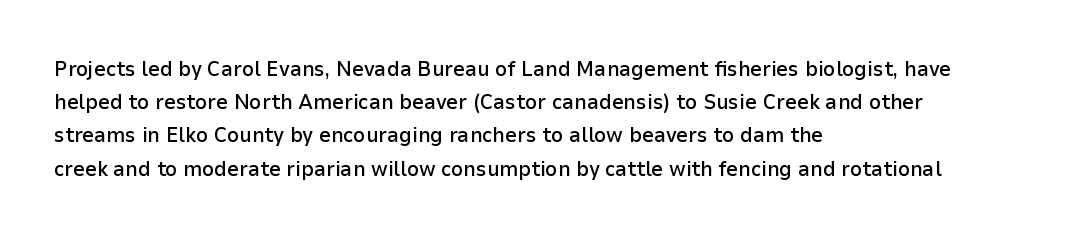
A typesetter would call this zero additional tracking. The foot of each line stays bare and open. Whoever set this chose a conventional vertical rhythm. Short and long lines alike share a common starting point at left. Stems and bowls a touch heavier than normal — semibold. The lettering stays uniformly vertical, giving the passage a roman look.
